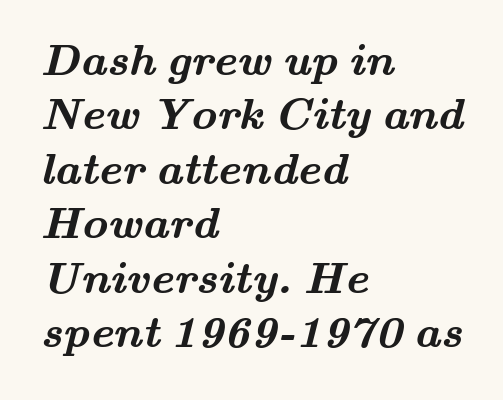
Q: Is the text bold? A: Yes.
Q: Is the typeface a serif or a sans-serif typeface? A: Serif.
Q: Is the text underlined? A: No.
Q: How is the paragraph aligned? A: Left-aligned.
Q: Is the spacing between letters normal or unusually wide? A: Normal.
Q: Width (condensed, normal, or wide)? A: Wide.
Q: Stroke contrast? A: Medium.
Q: x-height? A: Small.
Q: Monospaced? A: No.
